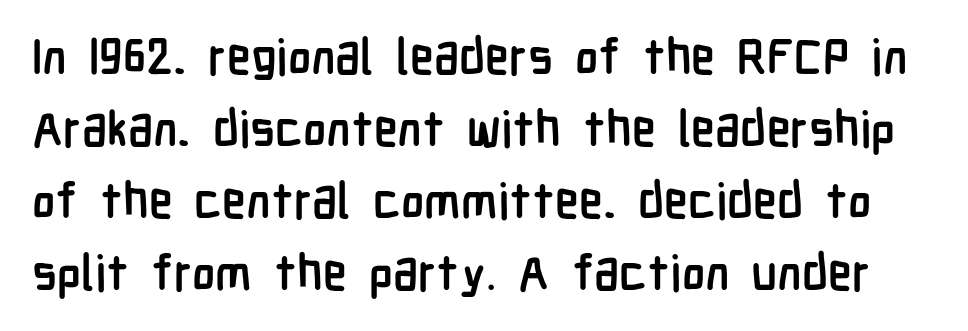
Q: Is the text bold? A: Yes.
Q: Is the text italic (slanted)? A: No, it is upright.
Q: Is the typeface a serif or a sans-serif typeface? A: Sans-serif.
Q: Is the text underlined? A: No.
Q: Is the spacing between letters normal or unusually wide? A: Normal.
Q: Is the spacing between lines tight, normal or loose? A: Normal.
Q: Width (condensed, normal, or wide)? A: Condensed.
Q: Stroke contrast? A: Low.
Q: x-height? A: Medium.
Q: Monospaced? A: No.
